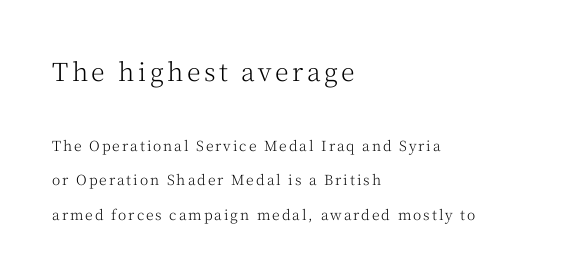
{"italic": "no", "bold": "no", "underline": "no", "align": "left", "line_spacing": "loose", "line_spacing_ratio": 2.47, "larger_block": "first", "size_ratio": 1.79, "glyph_px": 25}
